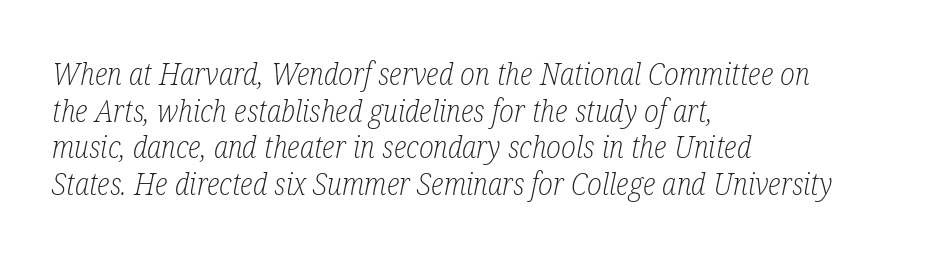
The lines are quadded left. Posture: slanted. A light-to-regular cut is what we see here. Each letter keeps its own natural width here, so spacing adapts to shape. The space directly below the letters is spotless.
